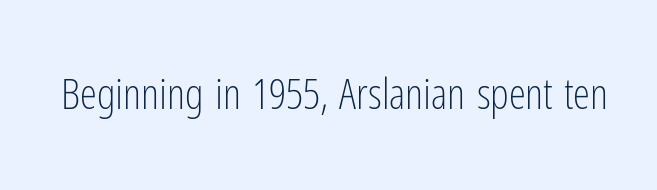
Descender tails drop into unmarked territory. A typesetter would call this proportional, since set widths differ per character. The lettering holds an erect, upright posture throughout. The typeface chosen for these lines omits serifs. Ink coverage per letter is moderate at most.
